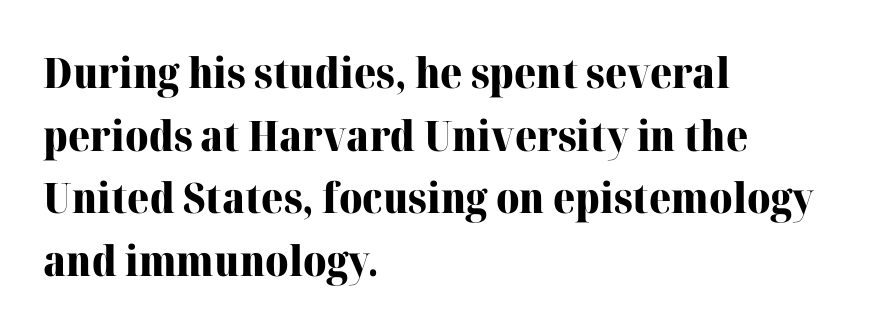
The image shows 42 px heavy serif type, upright; set left-aligned, normal line spacing (1.49x), normal letter spacing, not underlined; high stroke contrast and a medium x-height.
